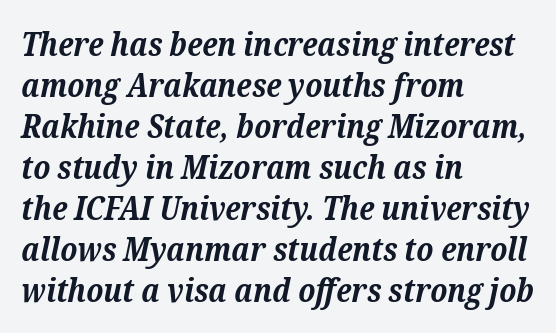
{"serif": "yes", "italic": "yes", "lean": "right", "slant_degrees": 12, "bold": "yes", "weight": "bold", "width": "normal", "stroke_contrast": "medium", "x_height": "medium", "monospaced": "no", "underline": "no", "align": "left", "line_spacing": "normal", "line_spacing_ratio": 1.28, "letter_spacing": "normal", "letter_spacing_em": 0.0, "glyph_px": 32}
